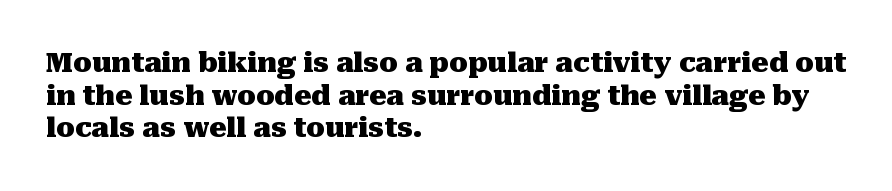
The glyphs are unaccompanied by any horizontal stroke below them. The passage shown is emphatically bold. The lettering holds an erect, upright posture throughout. Here the glyphs are tracked normally, forming tight word shapes.
